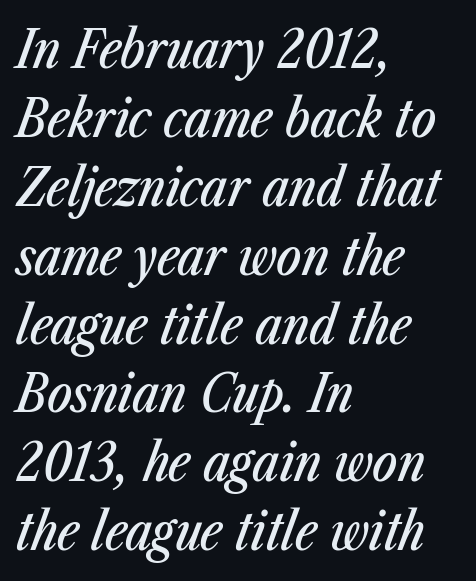
The image shows 53 px condensed type, italic (leaning right); set left-aligned, normal line spacing (1.3x), normal letter spacing, not underlined; low stroke contrast and a medium x-height.
